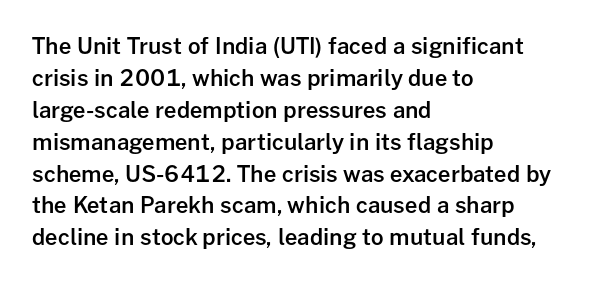
Q: Is the text bold? A: Semi-bold.
Q: Is the text italic (slanted)? A: No, it is upright.
Q: Is the text underlined? A: No.
Q: How is the paragraph aligned? A: Left-aligned.
Q: Is the spacing between letters normal or unusually wide? A: Normal.
Q: Is the spacing between lines tight, normal or loose? A: Normal.
